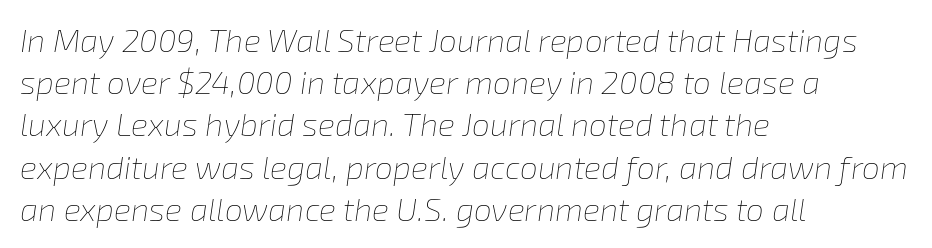
{"italic": "yes", "lean": "right", "slant_degrees": 8, "bold": "no", "weight": "thin", "width": "normal", "stroke_contrast": "low", "x_height": "medium", "monospaced": "no", "underline": "no", "align": "left", "line_spacing": "normal", "line_spacing_ratio": 1.32, "letter_spacing": "normal", "letter_spacing_em": 0.0, "glyph_px": 32}
